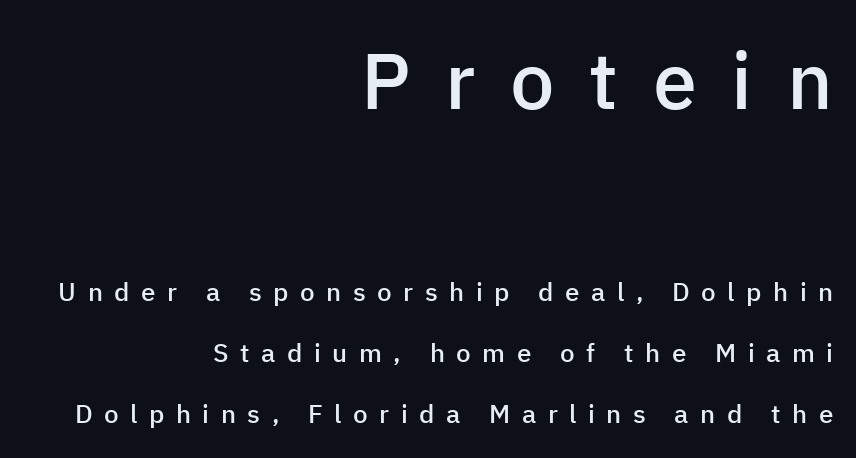
The face used here is rendered with a markedly widened letterfit. The rendering uses a semibold face; strokes are thickened but not to full bold. Interline gaps are noticeably wide in this sample. Does the type have serifs? No, each stem ends abruptly. The paragraph has a hard right edge and a soft left edge. These two chunks differ in scale, with the top chunk taking the larger measure.
